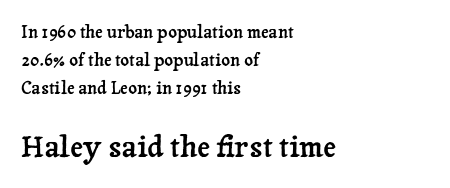
Italic? Not at all — the glyphs are vertical. Rows of type keep a routine distance in the vertical direction. Size contrast runs from small at the top to large at the bottom. The setting favours the left margin, as ordinary paragraphs usually do. Any mark beneath the type? The region is blank. Spacing verdict: proportional, widths tailored to each character.
